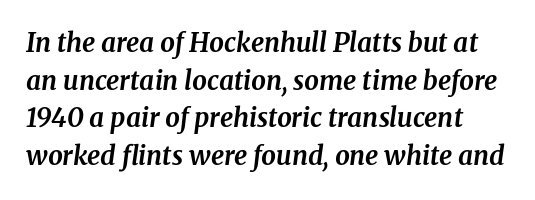
The image shows 26 px bold type, italic (leaning right); set normal line spacing (1.45x), normal letter spacing, not underlined.
